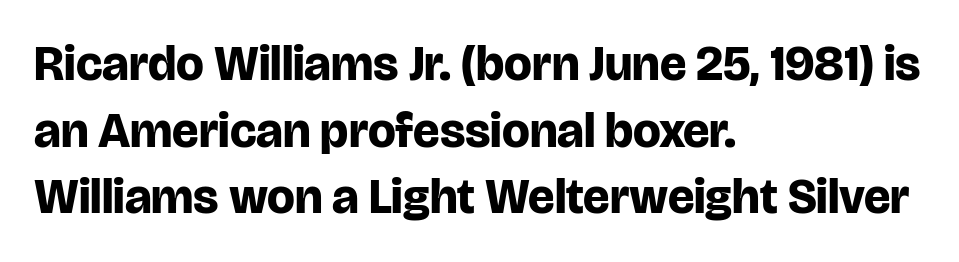
This sample uses plain, unmodified letter spacing. Do the characters align in a grid? No, the font is proportional. The lines in this sample share a left origin and differ only in where they stop. The glyphs in this specimen are sans serif. Ordinary non-slanted type is in use. This rendering features lettering with no underline.
